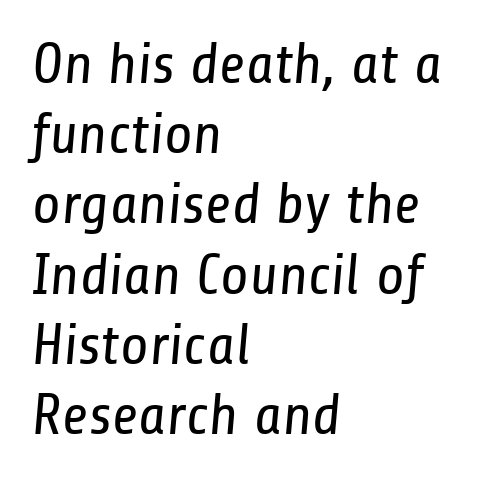
Inter-character spacing is left at the font's built-in metrics. A light-to-regular cut is what we see here. Left-aligned paragraph, ragged on the right. Clear beneath every line of the passage.
